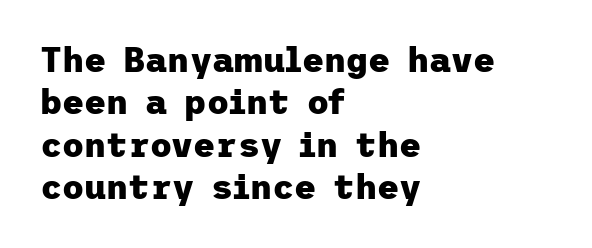
No italicization has been applied; the sample stays upright. The designer left line spacing at the default. Visually the block forms a straight wall on the left and a jagged coastline on the right. Only glyphs here, with clear space below each row. A typesetter would call this zero additional tracking.
